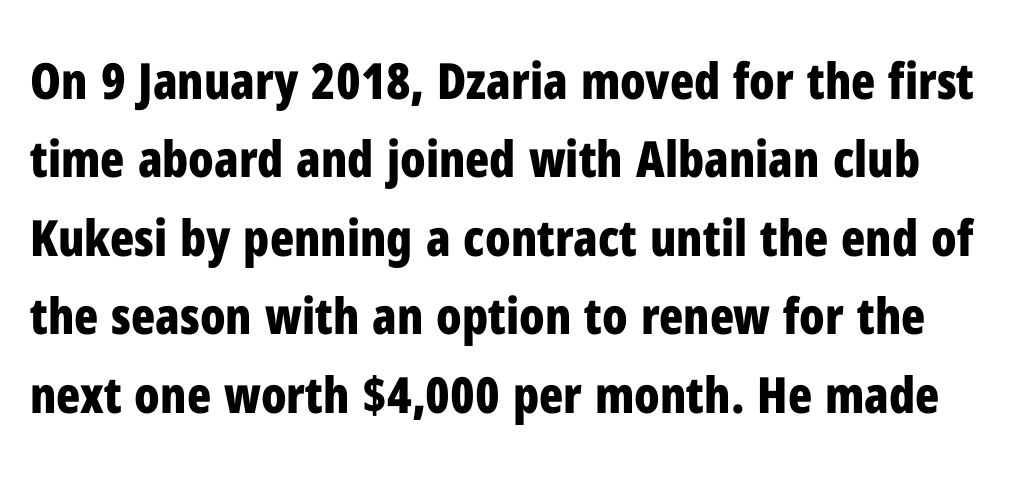
{"serif": "no", "italic": "no", "bold": "yes", "weight": "bold", "width": "condensed", "stroke_contrast": "low", "x_height": "medium", "monospaced": "no", "underline": "no", "line_spacing": "normal", "line_spacing_ratio": 1.57, "letter_spacing": "normal", "letter_spacing_em": 0.0, "glyph_px": 50}
